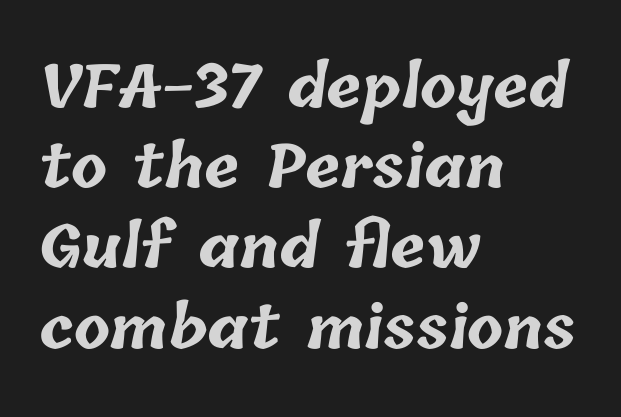
The image shows 59 px bold type; set left-aligned, normal line spacing (1.36x), normal letter spacing, not underlined; low stroke contrast and a medium x-height.
